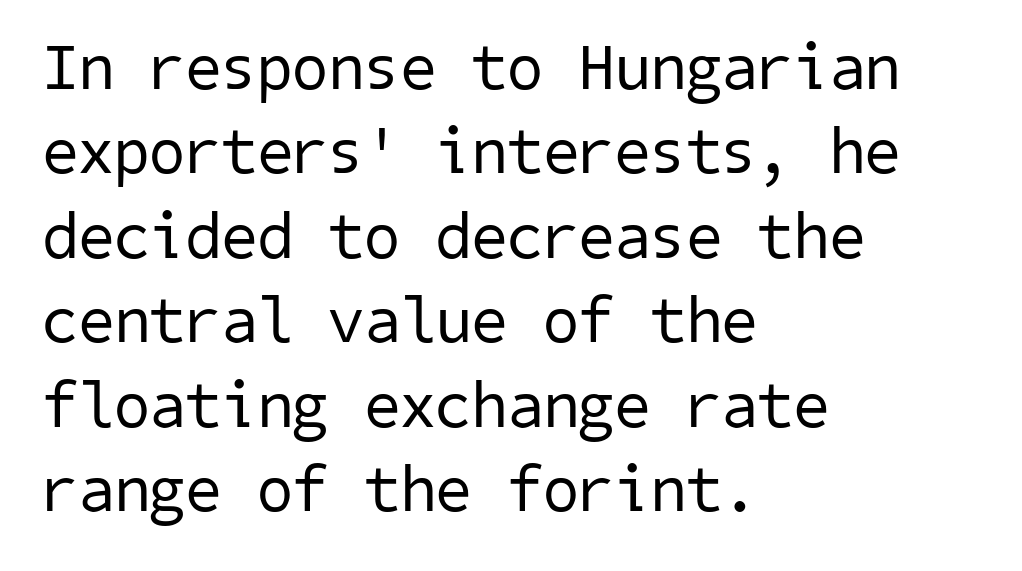
Q: Is the text bold? A: No.
Q: Is the typeface a serif or a sans-serif typeface? A: Sans-serif.
Q: Is the text underlined? A: No.
Q: How is the paragraph aligned? A: Left-aligned.
Q: Is the spacing between letters normal or unusually wide? A: Normal.
Q: Is the spacing between lines tight, normal or loose? A: Normal.
Q: Width (condensed, normal, or wide)? A: Normal.
Q: Stroke contrast? A: Low.
Q: x-height? A: Medium.
